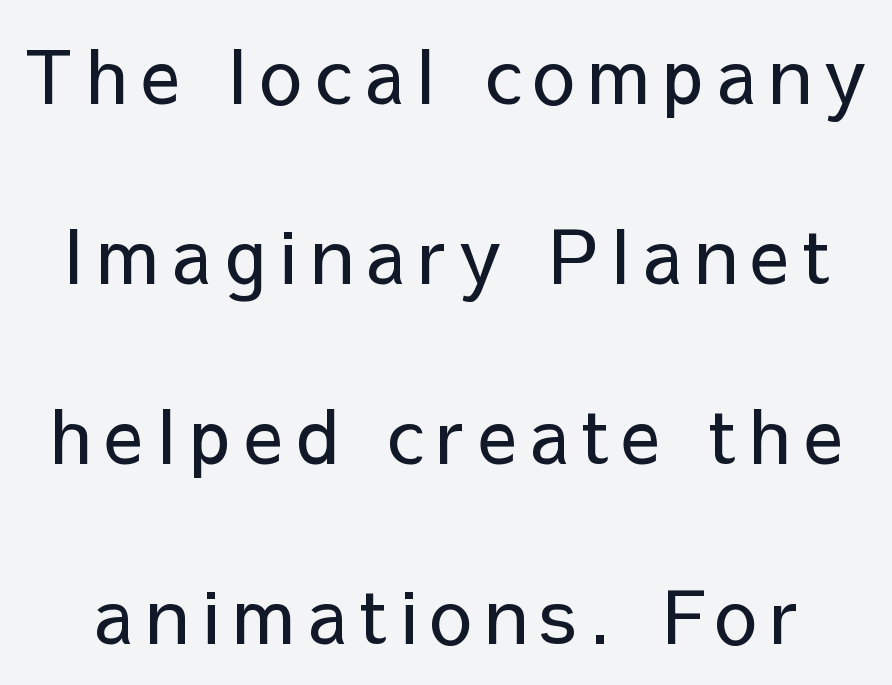
{"serif": "no", "italic": "no", "bold": "no", "weight": "regular", "width": "normal", "stroke_contrast": "low", "x_height": "medium", "monospaced": "no", "underline": "no", "line_spacing": "loose", "line_spacing_ratio": 2.4, "glyph_px": 75}
